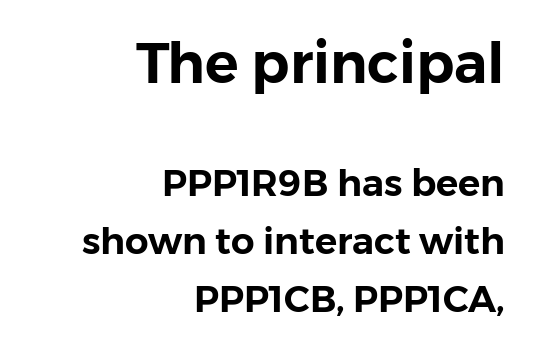
Q: Is the text italic (slanted)? A: No, it is upright.
Q: Is the typeface a serif or a sans-serif typeface? A: Sans-serif.
Q: Is the text underlined? A: No.
Q: How is the paragraph aligned? A: Right-aligned.
Q: Is the spacing between letters normal or unusually wide? A: Normal.
Q: Is the spacing between lines tight, normal or loose? A: Normal.
Q: Which block of text is set in a larger size, the first (top) or the second (bottom)? A: The first (top) one.
Q: Width (condensed, normal, or wide)? A: Normal.
Q: Stroke contrast? A: Low.
Q: x-height? A: Medium.
Q: Monospaced? A: No.
